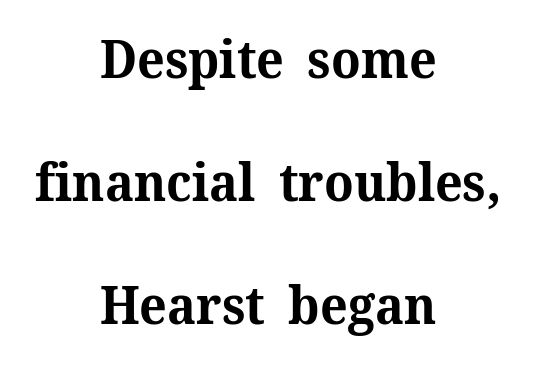
The image shows 52 px bold serif type, upright; set centered, loose line spacing (2.37x), normal letter spacing, not underlined; medium stroke contrast and a medium x-height.
